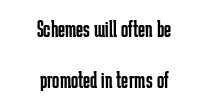
The image shows 24 px text type, upright; set centered, loose line spacing (2.13x), normal letter spacing, not underlined.
